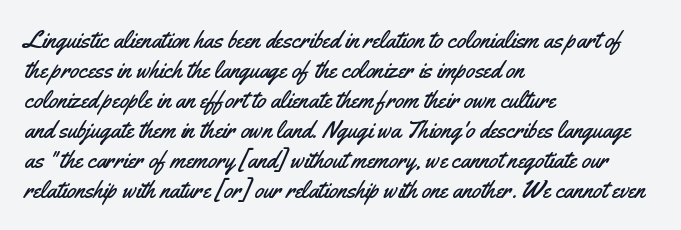
The image shows 24 px text type; set left-aligned, normal line spacing (1.25x), normal letter spacing, not underlined.
